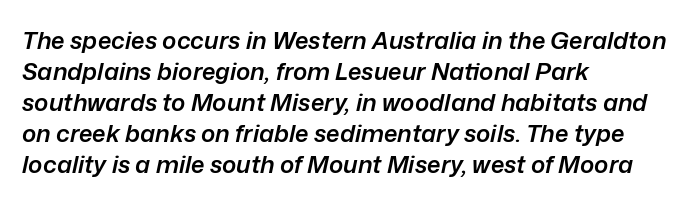
Q: Is the text bold? A: Semi-bold.
Q: Is the text italic (slanted)? A: Yes, it leans right by about 12 degrees.
Q: Is the text underlined? A: No.
Q: How is the paragraph aligned? A: Left-aligned.
Q: Is the spacing between letters normal or unusually wide? A: Normal.
Q: Is the spacing between lines tight, normal or loose? A: Normal.
